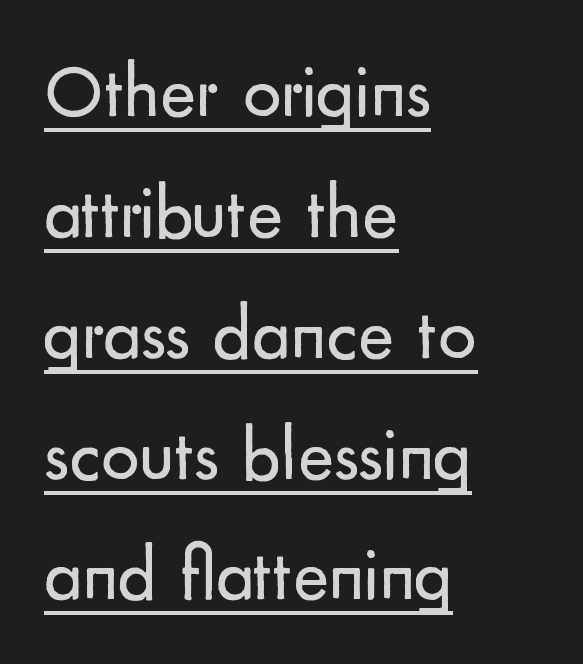
Looks like someone drew a line under every word here. Does the type have serifs? No, each stem ends abruptly. These lines were composed using upright roman letters. Words appear dense and cohesive because spacing is normal. Counters stay open thanks to moderate or lighter strokes. These lines sit exactly where default settings would place them.
